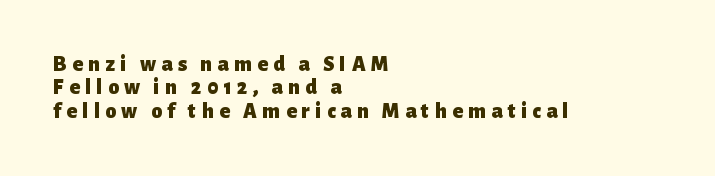
Q: Is the text bold? A: Yes.
Q: Is the text italic (slanted)? A: No, it is upright.
Q: Is the text underlined? A: No.
Q: How is the paragraph aligned? A: Left-aligned.
Q: Is the spacing between letters normal or unusually wide? A: Unusually wide.
Q: Is the spacing between lines tight, normal or loose? A: Tight.
